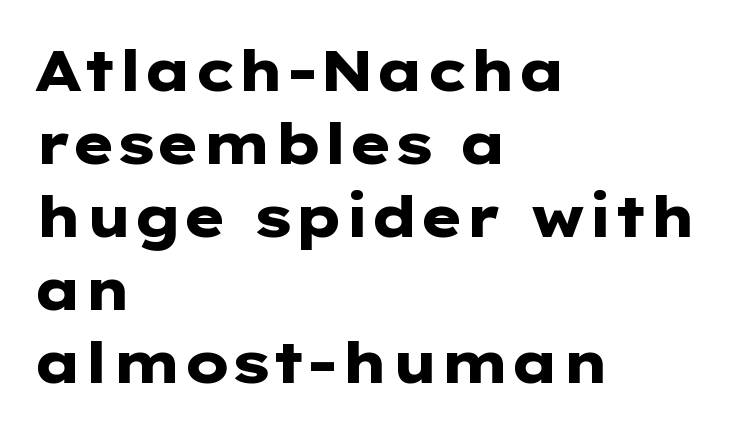
{"serif": "no", "italic": "no", "bold": "yes", "weight": "heavy", "width": "wide", "stroke_contrast": "low", "x_height": "medium", "monospaced": "no", "underline": "no", "align": "left", "line_spacing": "normal", "line_spacing_ratio": 1.28, "letter_spacing": "normal", "letter_spacing_em": 0.0, "glyph_px": 57}
